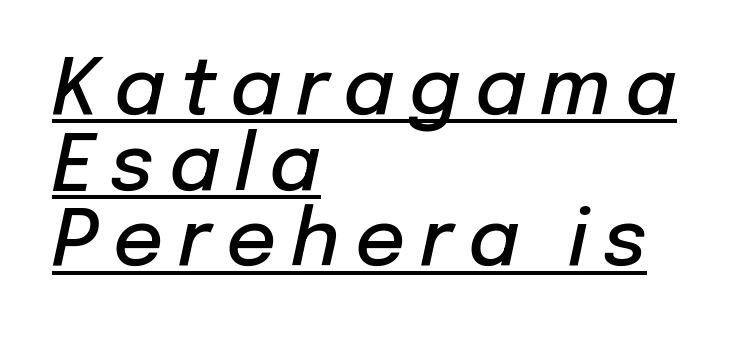
Q: Is the text bold? A: Semi-bold.
Q: Is the text italic (slanted)? A: Yes, it leans right by about 12 degrees.
Q: Is the text underlined? A: Yes.
Q: How is the paragraph aligned? A: Left-aligned.
Q: Is the spacing between lines tight, normal or loose? A: Tight.
Q: Width (condensed, normal, or wide)? A: Normal.
Q: Stroke contrast? A: Low.
Q: x-height? A: Medium.
Q: Monospaced? A: No.
